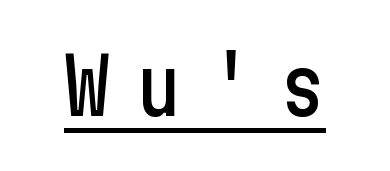
{"serif": "no", "italic": "no", "width": "condensed", "stroke_contrast": "low", "x_height": "medium", "underline": "yes", "letter_spacing": "wide", "letter_spacing_em": 0.33, "glyph_px": 77}
